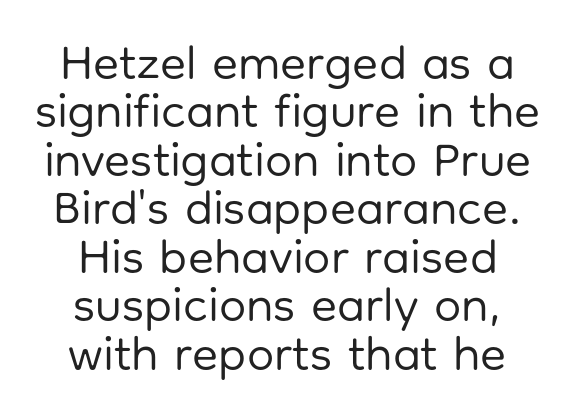
{"serif": "no", "italic": "no", "bold": "no", "weight": "regular", "width": "normal", "stroke_contrast": "low", "x_height": "medium", "monospaced": "no", "underline": "no", "align": "center", "line_spacing": "tight", "line_spacing_ratio": 1.01, "letter_spacing": "normal", "letter_spacing_em": 0.0, "glyph_px": 48}
